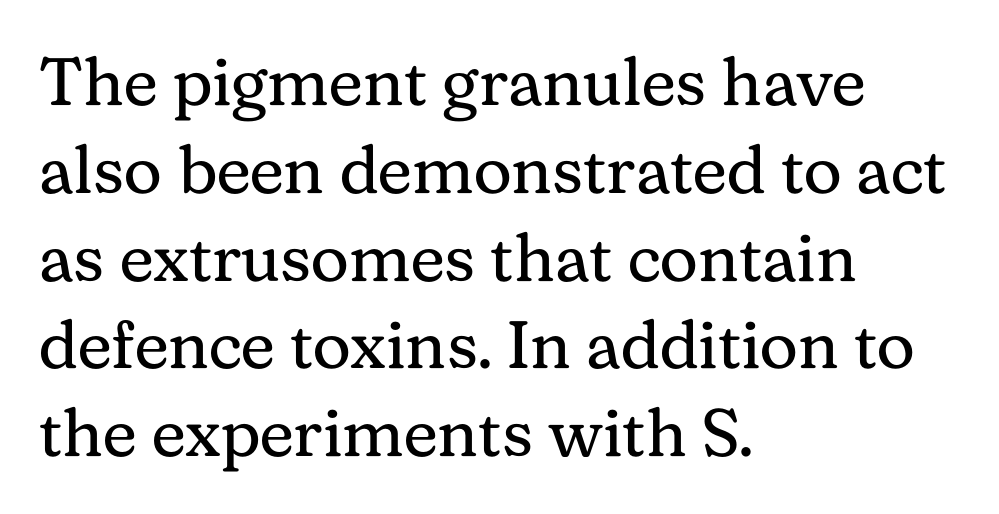
{"serif": "yes", "italic": "no", "bold": "no", "weight": "regular", "width": "normal", "stroke_contrast": "medium", "x_height": "medium", "monospaced": "no", "underline": "no", "align": "left", "line_spacing": "normal", "line_spacing_ratio": 1.31, "letter_spacing": "normal", "letter_spacing_em": 0.0, "glyph_px": 67}
